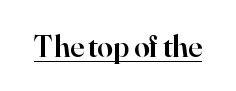
Check where the strokes stop: tiny serifs finish them off. Tracking value appears to be zero — textbook default spacing. The specimen reads as upright at a glance. Stems and bowls a touch heavier than normal — semibold. A typesetter would call this proportional, since set widths differ per character. A rule runs beneath these lines of type.
